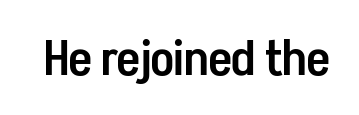
There is no visible air inserted between adjacent glyphs. The sample has been set in demibold, a notch under bold. Quick note: underline off. The rendering uses natural spacing where letterforms have individual widths.
